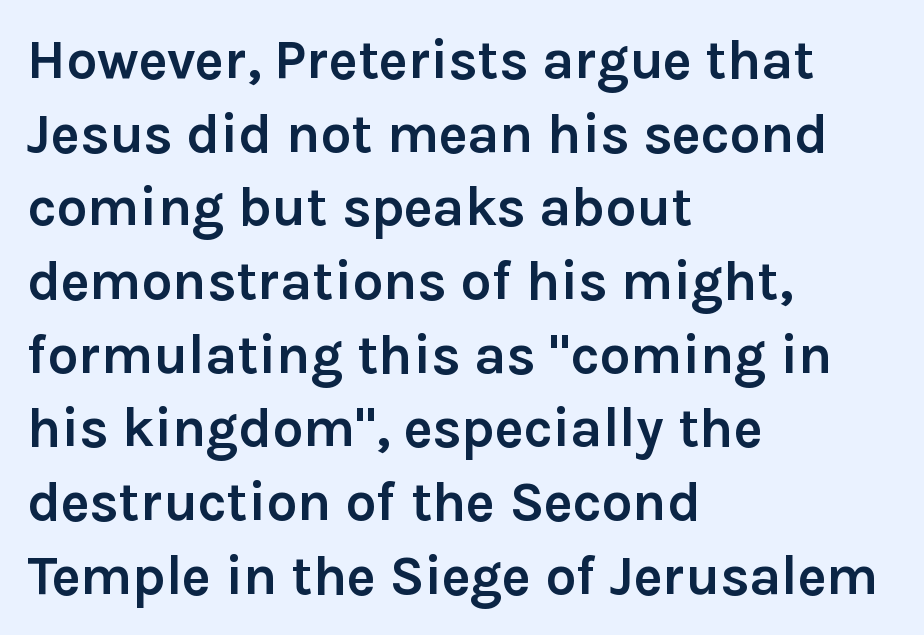
The image shows 55 px semibold sans-serif type, upright; set left-aligned, normal line spacing (1.34x), normal letter spacing, not underlined; a medium x-height.
